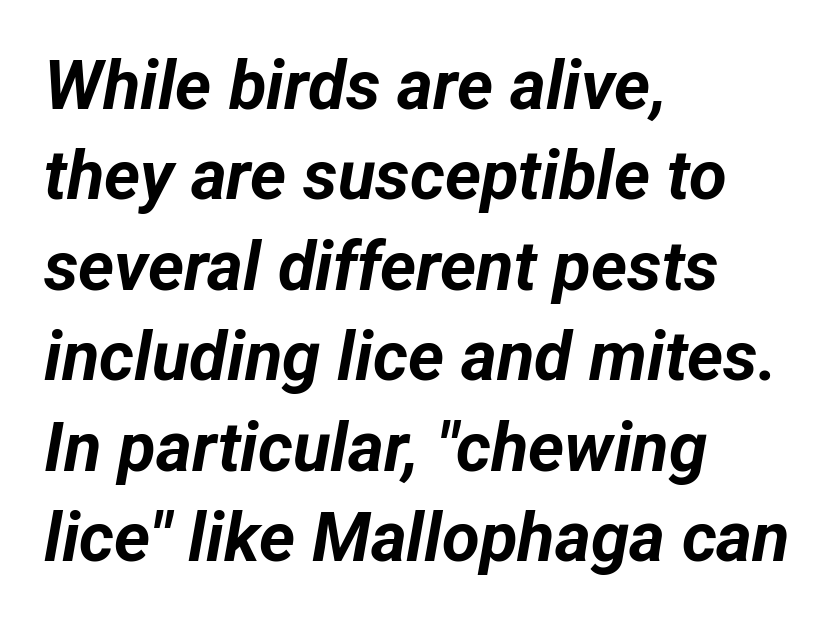
The image shows 69 px bold type, italic (leaning right); set left-aligned, normal line spacing (1.31x), normal letter spacing, not underlined; low stroke contrast and a medium x-height.
